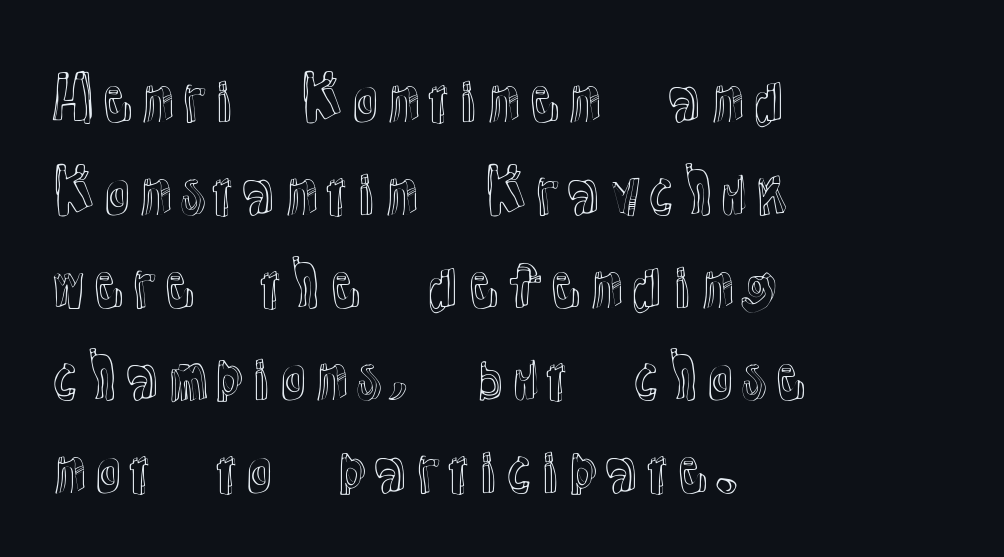
Q: Is the text italic (slanted)? A: No, it is upright.
Q: Is the text underlined? A: No.
Q: How is the paragraph aligned? A: Left-aligned.
Q: Is the spacing between letters normal or unusually wide? A: Normal.
Q: Is the spacing between lines tight, normal or loose? A: Normal.
Q: Width (condensed, normal, or wide)? A: Normal.
Q: x-height? A: Medium.
Q: Monospaced? A: No.
